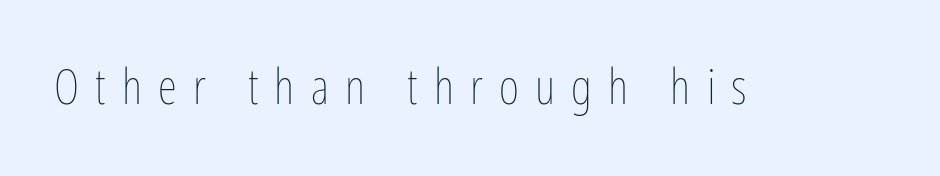
{"italic": "no", "bold": "no", "weight": "thin", "width": "condensed", "stroke_contrast": "low", "x_height": "medium", "monospaced": "no", "underline": "no", "letter_spacing": "wide", "letter_spacing_em": 0.33, "glyph_px": 49}
